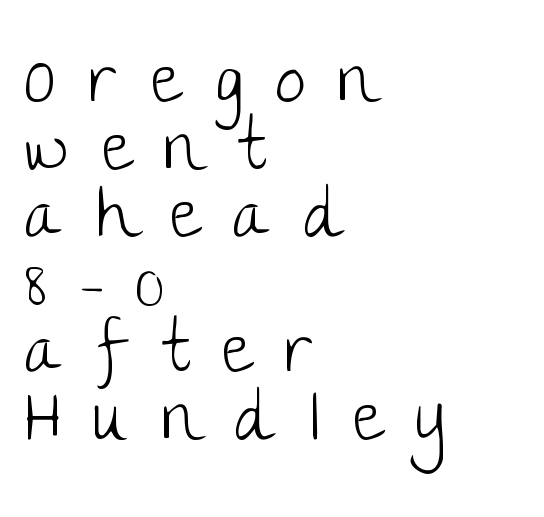
Q: Is the text bold? A: No.
Q: Is the text italic (slanted)? A: No, it is upright.
Q: Is the typeface a serif or a sans-serif typeface? A: Sans-serif.
Q: Is the text underlined? A: No.
Q: How is the paragraph aligned? A: Left-aligned.
Q: Is the spacing between letters normal or unusually wide? A: Unusually wide.
Q: Is the spacing between lines tight, normal or loose? A: Tight.
Q: Width (condensed, normal, or wide)? A: Normal.
Q: Stroke contrast? A: Low.
Q: x-height? A: Large.
Q: Monospaced? A: No.
